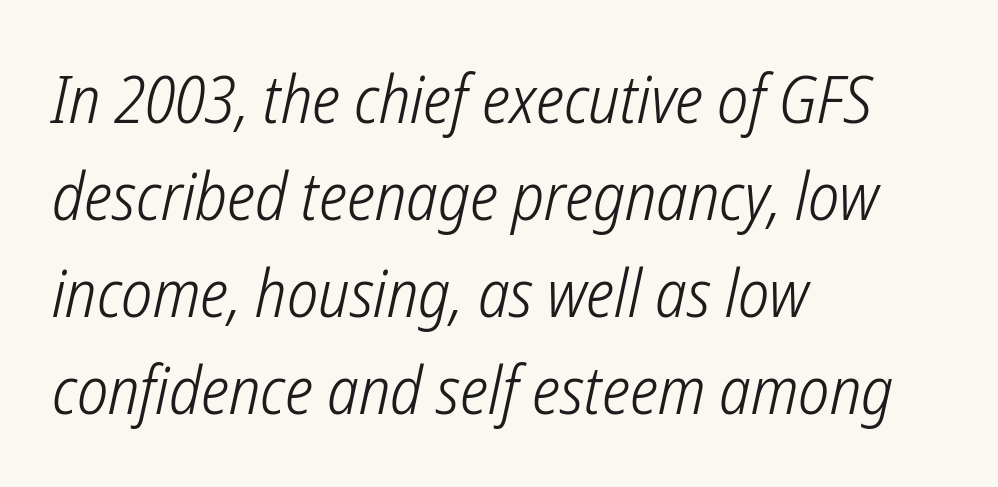
The image shows 66 px light, condensed sans-serif type; set left-aligned, normal line spacing (1.47x), normal letter spacing, not underlined; low stroke contrast and a medium x-height.
